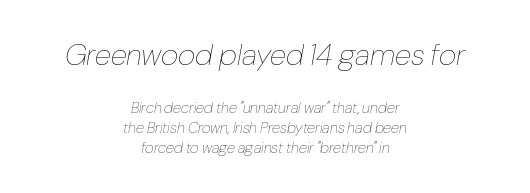
Q: Is the text bold? A: No.
Q: Is the text italic (slanted)? A: Yes, it leans right by about 10 degrees.
Q: Is the text underlined? A: No.
Q: How is the paragraph aligned? A: Centered.
Q: Is the spacing between letters normal or unusually wide? A: Normal.
Q: Is the spacing between lines tight, normal or loose? A: Normal.
Q: Which block of text is set in a larger size, the first (top) or the second (bottom)? A: The first (top) one.
Q: Width (condensed, normal, or wide)? A: Normal.
Q: Stroke contrast? A: Low.
Q: x-height? A: Medium.
Q: Monospaced? A: No.
